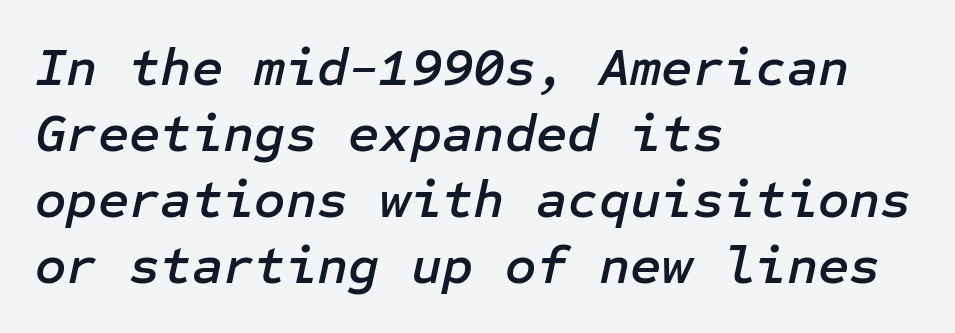
You can tell it's italic because the verticals aren't actually vertical. Beneath every word, the page is bare. Typeset ragged right — the left edge is the straight one. Does extra space separate the letters? No, they use regular spacing.
